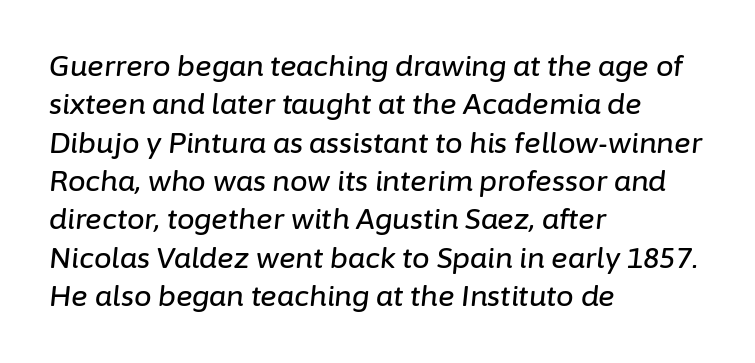
The image shows 28 px text type, italic (leaning right); set left-aligned, normal line spacing (1.37x), normal letter spacing, not underlined; low stroke contrast and a medium x-height.
